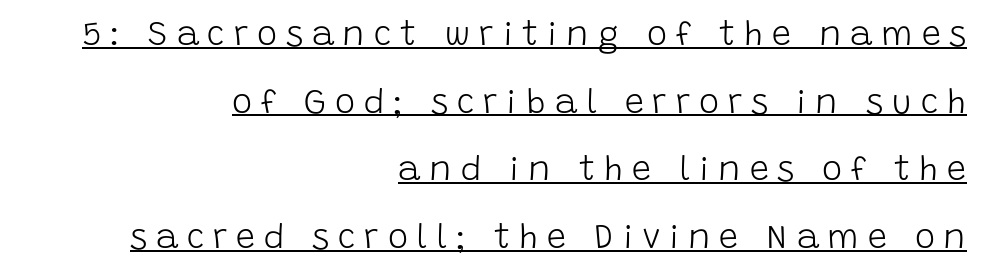
{"serif": "no", "italic": "no", "bold": "no", "weight": "light", "width": "normal", "stroke_contrast": "low", "x_height": "large", "monospaced": "no", "underline": "yes", "align": "right", "line_spacing": "loose", "line_spacing_ratio": 1.99, "letter_spacing": "wide", "letter_spacing_em": 0.26, "glyph_px": 34}
